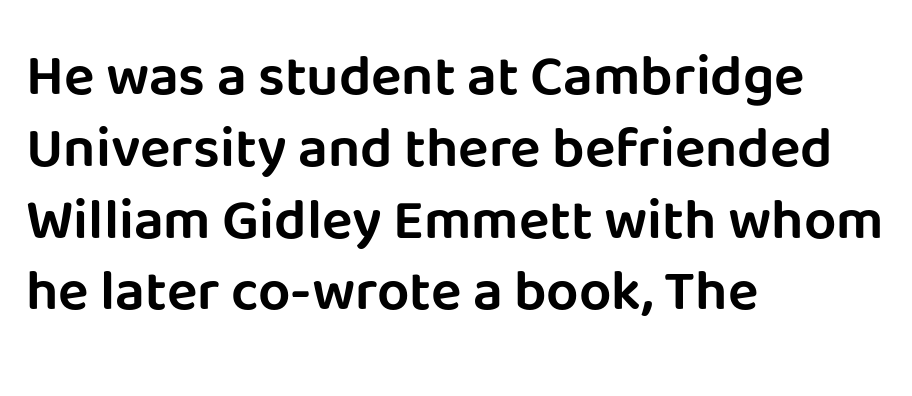
{"serif": "no", "italic": "no", "width": "normal", "stroke_contrast": "low", "x_height": "large", "monospaced": "no", "underline": "no", "align": "left", "line_spacing": "normal", "line_spacing_ratio": 1.26, "letter_spacing": "normal", "letter_spacing_em": 0.0, "glyph_px": 57}
